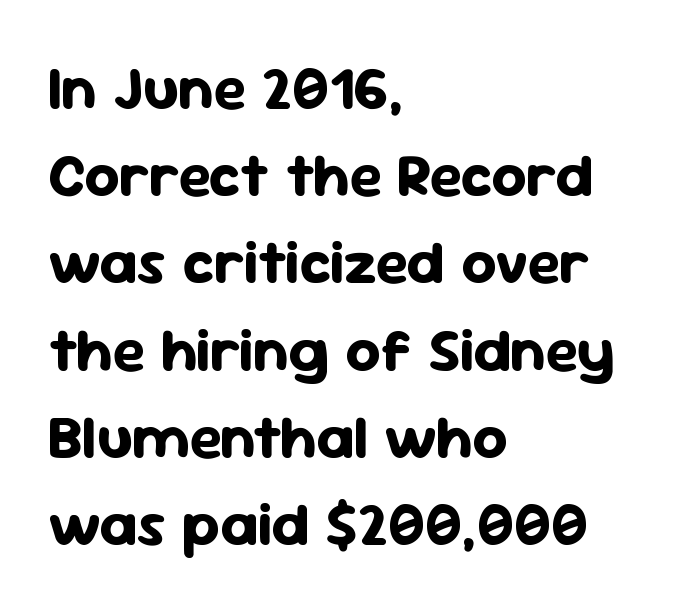
Q: Is the text bold? A: Yes.
Q: Is the text italic (slanted)? A: No, it is upright.
Q: Is the typeface a serif or a sans-serif typeface? A: Sans-serif.
Q: Is the text underlined? A: No.
Q: How is the paragraph aligned? A: Left-aligned.
Q: Is the spacing between letters normal or unusually wide? A: Normal.
Q: Is the spacing between lines tight, normal or loose? A: Normal.
Q: Width (condensed, normal, or wide)? A: Normal.
Q: Stroke contrast? A: Low.
Q: x-height? A: Medium.
Q: Monospaced? A: No.
